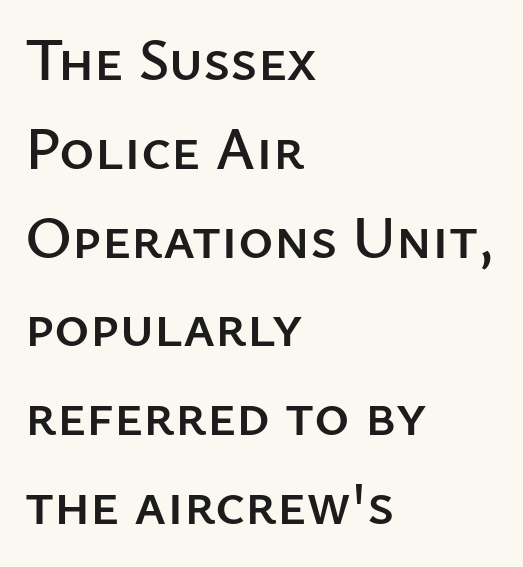
Looks like regular typesetting: each glyph gets only the width it needs. The designer left line spacing at the default. Reading down the block, your eye returns to a fixed left position each line. Every character sits straight up, as roman type does.
